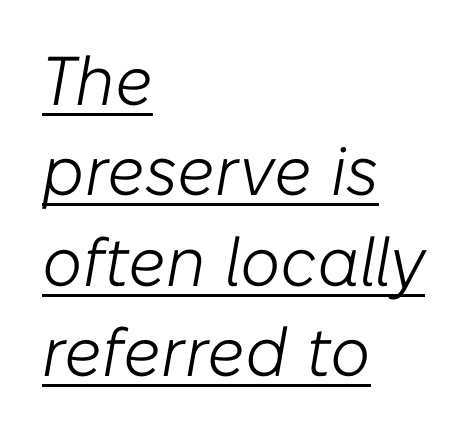
Decoration check: the copy is underlined. Is this a fixed-width face? No — the glyphs have proportional, varying widths. This is oblique type, the kind used for emphasis or titles. The type is set solid horizontally, with unmodified tracking. Rows of type keep a routine distance in the vertical direction. Visually the block forms a straight wall on the left and a jagged coastline on the right.
